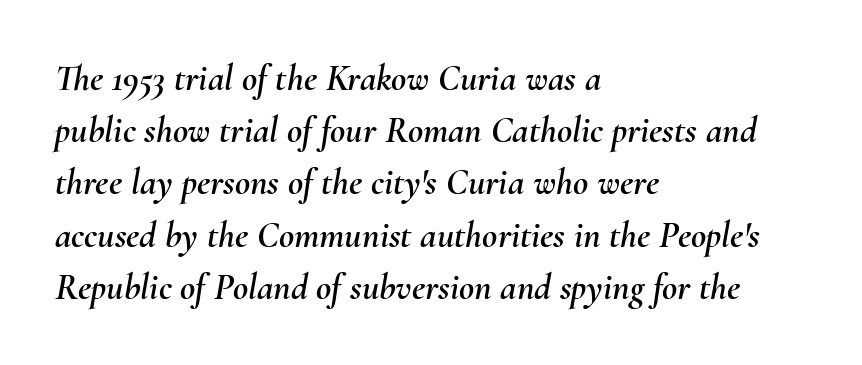
Q: Is the text italic (slanted)? A: Yes, it leans right by about 10 degrees.
Q: Is the text underlined? A: No.
Q: How is the paragraph aligned? A: Left-aligned.
Q: Is the spacing between letters normal or unusually wide? A: Normal.
Q: Is the spacing between lines tight, normal or loose? A: Normal.
Q: Width (condensed, normal, or wide)? A: Normal.
Q: Stroke contrast? A: Medium.
Q: x-height? A: Small.
Q: Monospaced? A: No.
